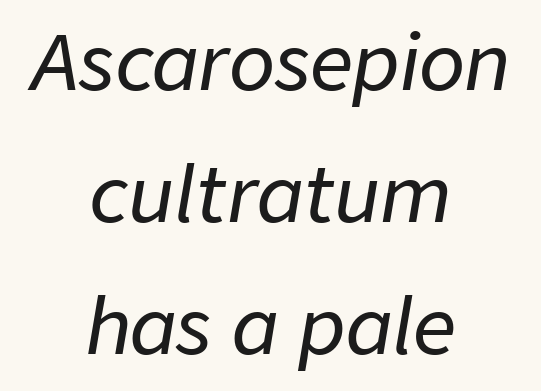
{"italic": "yes", "lean": "right", "slant_degrees": 9, "width": "normal", "stroke_contrast": "low", "x_height": "medium", "monospaced": "no", "underline": "no", "align": "center", "line_spacing_ratio": 1.74, "letter_spacing": "normal", "letter_spacing_em": 0.0, "glyph_px": 76}
